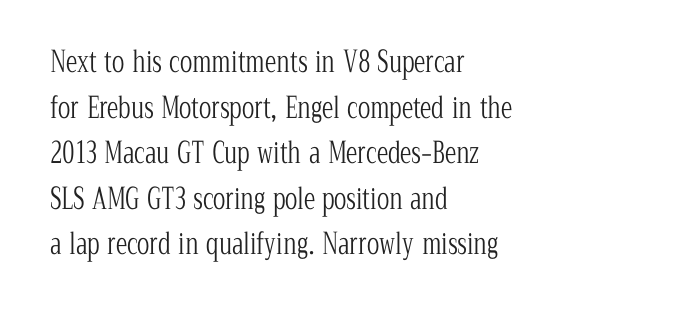
The image shows 29 px light, condensed serif type, upright; set left-aligned, normal line spacing (1.57x), normal letter spacing, not underlined; low stroke contrast and a medium x-height.
